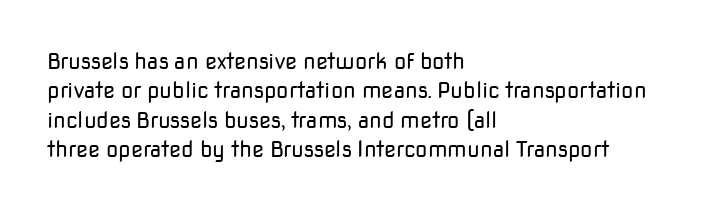
{"italic": "no", "bold": "no", "underline": "no", "align": "left", "line_spacing": "normal", "line_spacing_ratio": 1.34, "letter_spacing": "normal", "letter_spacing_em": 0.0, "glyph_px": 22}
